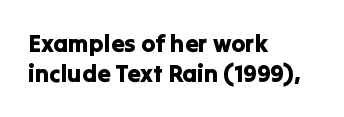
This sample uses an upright cut, with every glyph sitting square on the baseline. The space beneath each line is pristine and unruled. Short note: letters normally spaced. A classic flush-left, rag-right setting is used for this passage.
